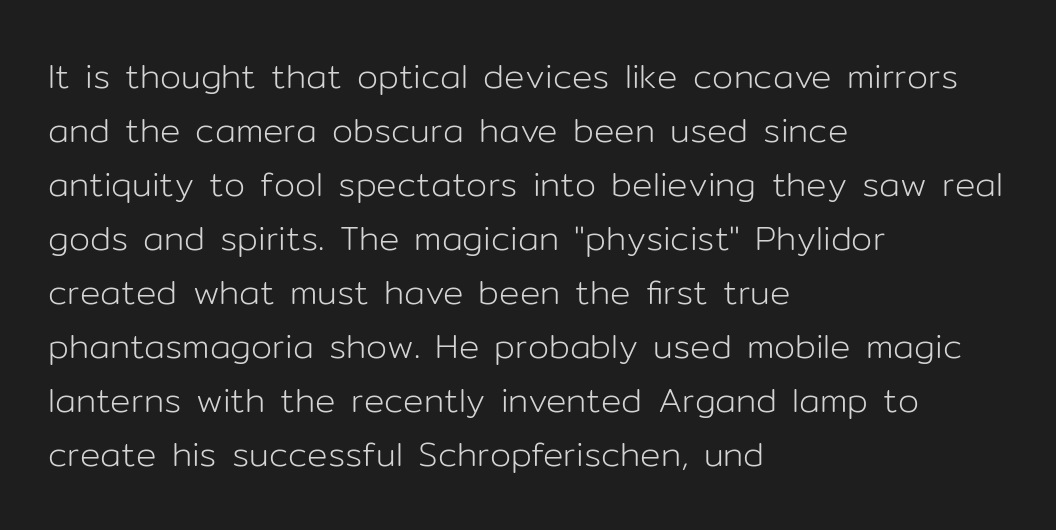
Line spacing here is normal. In CSS terms this would be text-align: left. Type without underlining. Nothing sits at the stroke ends, so this counts as sans-serif. The letters advance in unequal steps, a hallmark of proportional type. On a weight scale, this lands at 450 or below.
